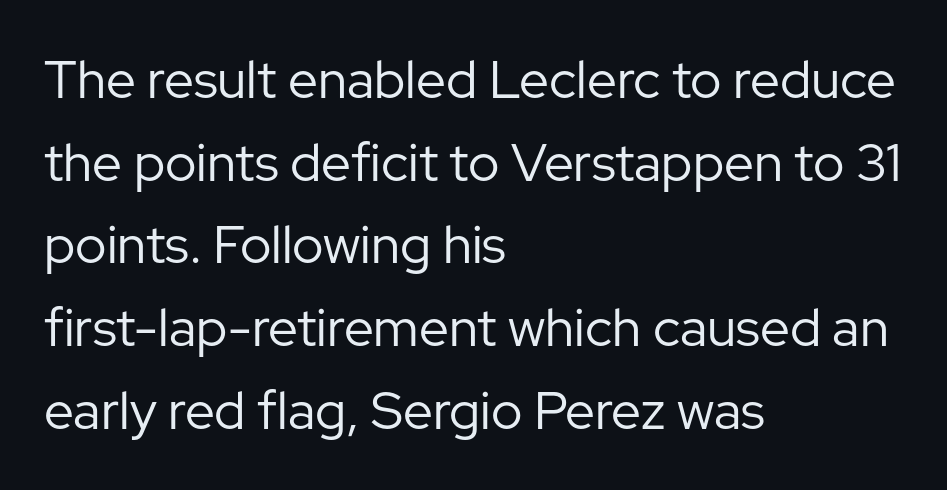
Q: Is the text bold? A: No.
Q: Is the text italic (slanted)? A: No, it is upright.
Q: Is the typeface a serif or a sans-serif typeface? A: Sans-serif.
Q: Is the text underlined? A: No.
Q: How is the paragraph aligned? A: Left-aligned.
Q: Is the spacing between letters normal or unusually wide? A: Normal.
Q: Is the spacing between lines tight, normal or loose? A: Normal.
Q: Width (condensed, normal, or wide)? A: Normal.
Q: Stroke contrast? A: Low.
Q: x-height? A: Medium.
Q: Monospaced? A: No.
